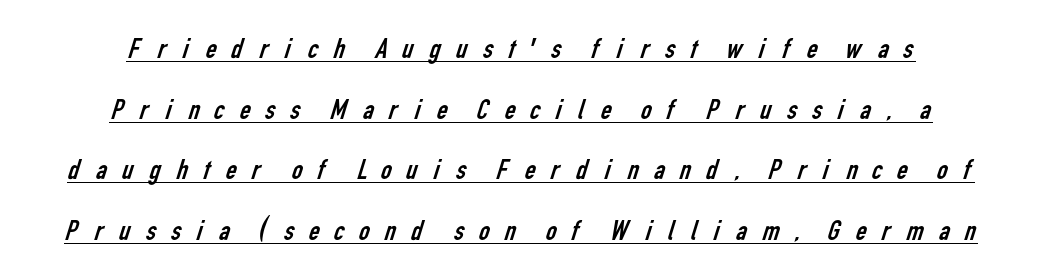
The letters advance in unequal steps, a hallmark of proportional type. Glyph-to-glyph distance is far greater than everyday printed text. The string is rendered with underlining switched on. In terms of leading, this rendering errs on the spacious side. Each line is balanced around a shared central axis. Compared with a typical body face, this is equally light or lighter still.
